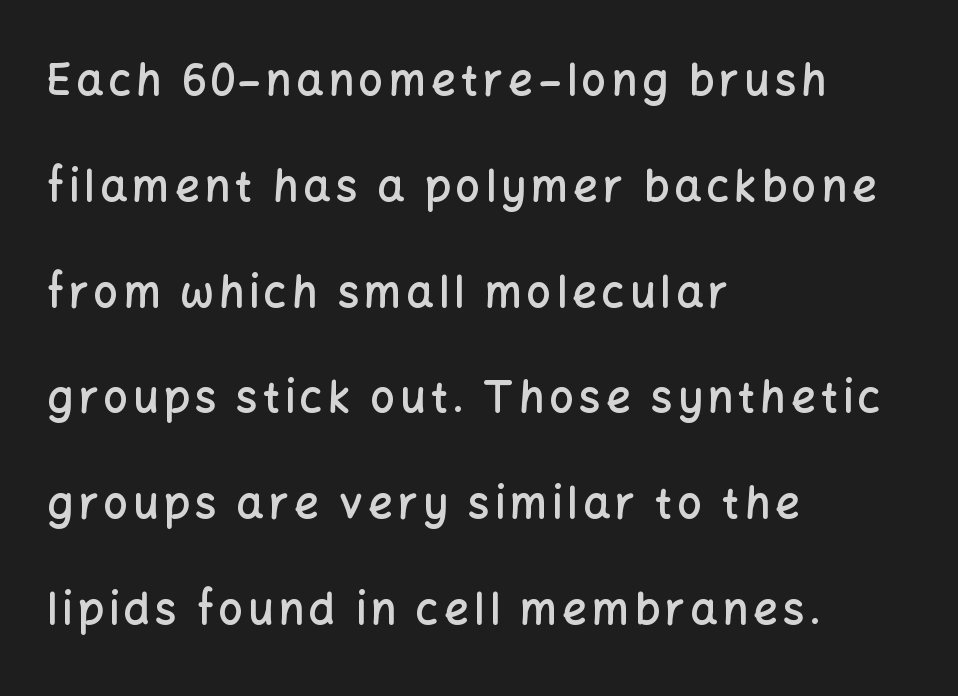
The image shows 43 px semibold sans-serif type, upright; set left-aligned, loose line spacing (2.46x), not underlined; low stroke contrast and a medium x-height.
